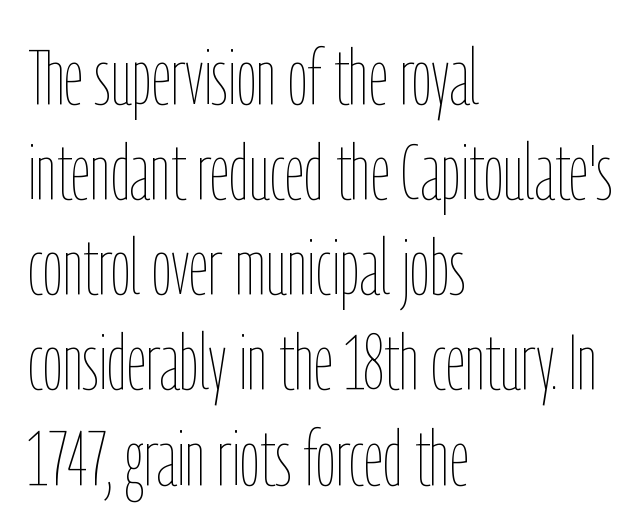
Q: Is the text bold? A: No.
Q: Is the text italic (slanted)? A: No, it is upright.
Q: Is the text underlined? A: No.
Q: How is the paragraph aligned? A: Left-aligned.
Q: Is the spacing between letters normal or unusually wide? A: Normal.
Q: Width (condensed, normal, or wide)? A: Condensed.
Q: Stroke contrast? A: Low.
Q: x-height? A: Medium.
Q: Monospaced? A: No.
